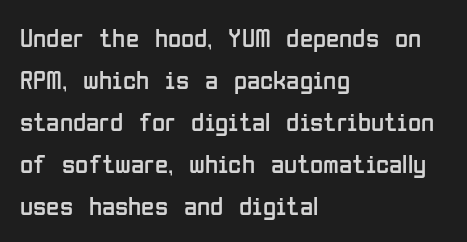
Q: Is the text bold? A: No.
Q: Is the text italic (slanted)? A: No, it is upright.
Q: Is the text underlined? A: No.
Q: How is the paragraph aligned? A: Left-aligned.
Q: Is the spacing between letters normal or unusually wide? A: Normal.
Q: Is the spacing between lines tight, normal or loose? A: Normal.
